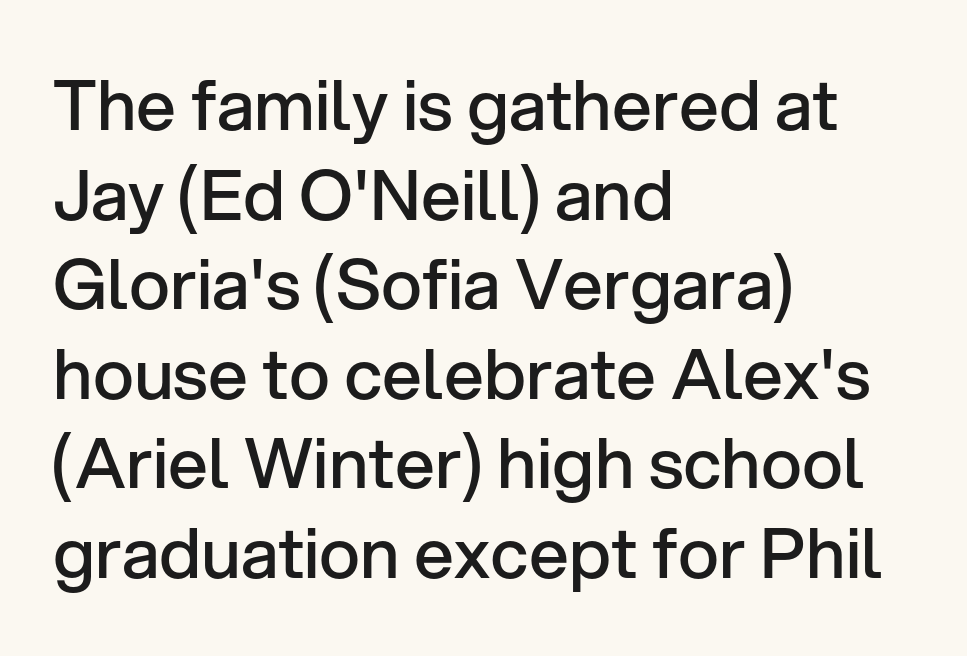
Tracking value appears to be zero — textbook default spacing. Reading down the column, the eye jumps a familiar distance to each next line. The letters stand upright; this is a roman face. Bold? Not quite — semibold, heavier than regular but stopping short.
